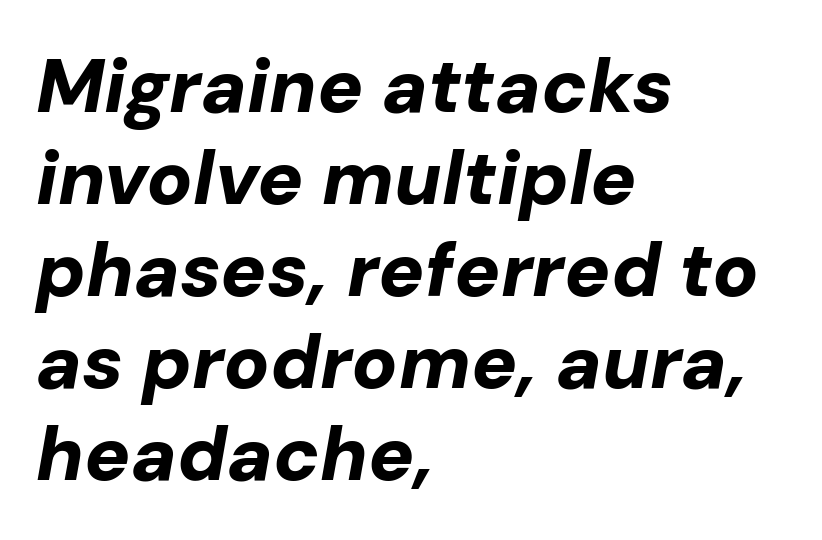
Q: Is the text bold? A: Yes.
Q: Is the text italic (slanted)? A: Yes, it leans right by about 10 degrees.
Q: Is the text underlined? A: No.
Q: How is the paragraph aligned? A: Left-aligned.
Q: Is the spacing between letters normal or unusually wide? A: Normal.
Q: Width (condensed, normal, or wide)? A: Normal.
Q: Stroke contrast? A: Low.
Q: x-height? A: Medium.
Q: Monospaced? A: No.
